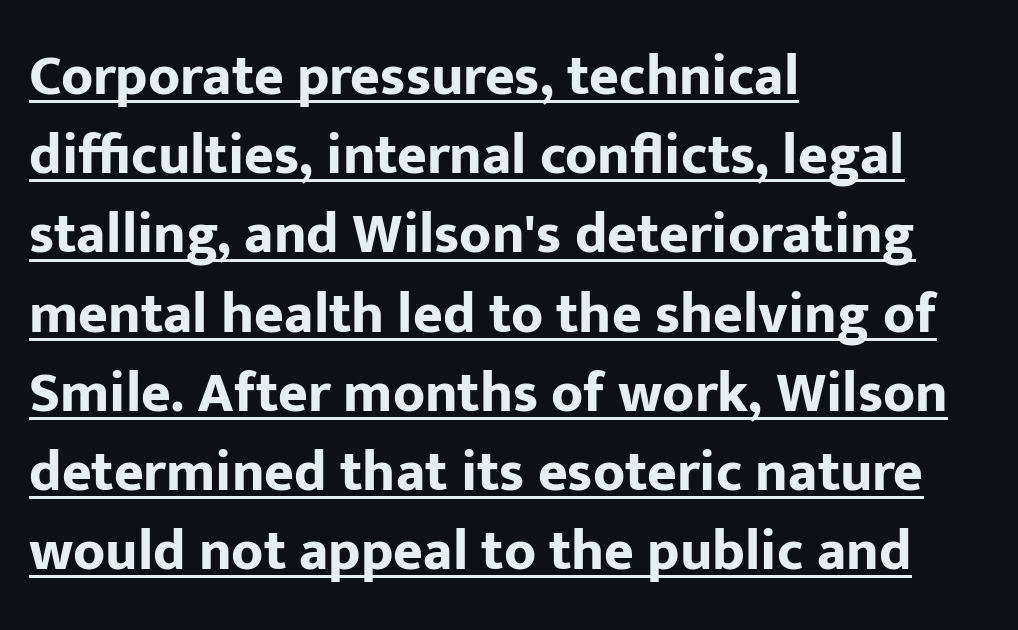
{"serif": "no", "italic": "no", "bold": "yes", "weight": "bold", "width": "normal", "stroke_contrast": "low", "x_height": "medium", "monospaced": "no", "underline": "yes", "align": "left", "line_spacing": "normal", "line_spacing_ratio": 1.39, "letter_spacing": "normal", "letter_spacing_em": 0.0, "glyph_px": 57}
